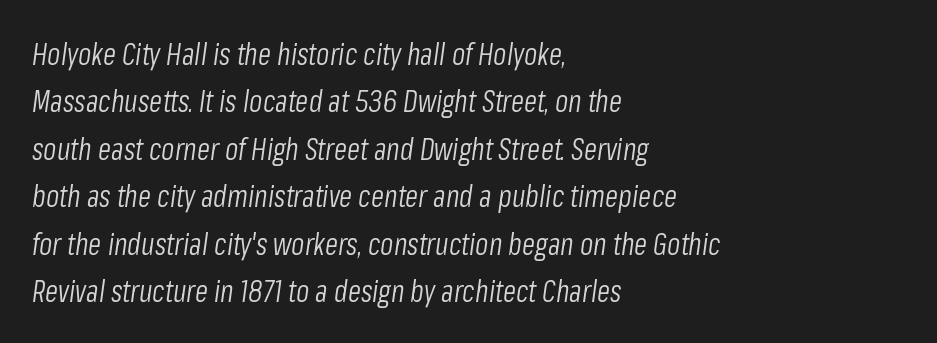
{"italic": "yes", "lean": "right", "slant_degrees": 8, "bold": "no", "weight": "light", "width": "condensed", "stroke_contrast": "low", "x_height": "medium", "monospaced": "no", "underline": "no", "align": "left", "line_spacing": "normal", "line_spacing_ratio": 1.58, "letter_spacing": "normal", "letter_spacing_em": 0.0, "glyph_px": 30}
